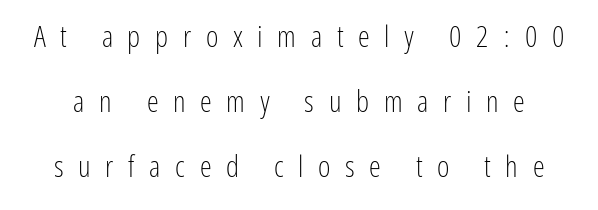
The face looks like a standard text weight, possibly lighter. This rendering widens character spacing well past its baseline value. You could not count columns in this text — the font is proportionally spaced. The rendering shows plain stroke endings on the letterforms — a sans-serif design. Posture: vertical.
